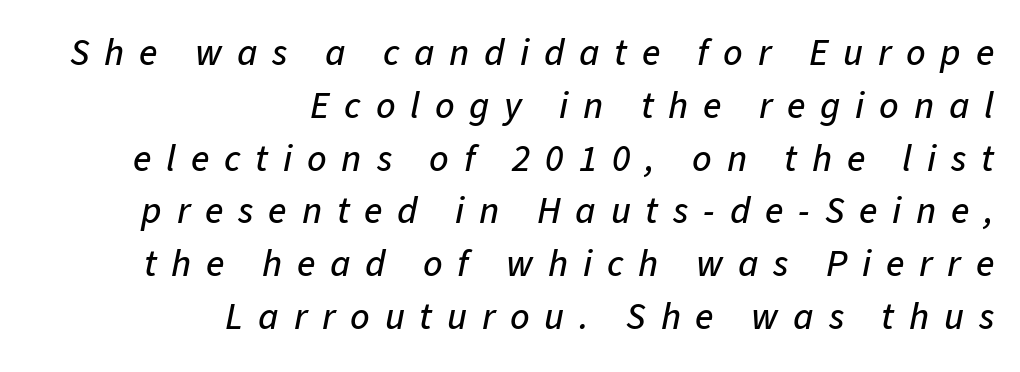
Q: Is the text italic (slanted)? A: Yes, it leans right by about 11 degrees.
Q: Is the text underlined? A: No.
Q: How is the paragraph aligned? A: Right-aligned.
Q: Is the spacing between letters normal or unusually wide? A: Unusually wide.
Q: Is the spacing between lines tight, normal or loose? A: Normal.
Q: Width (condensed, normal, or wide)? A: Normal.
Q: Stroke contrast? A: Low.
Q: x-height? A: Medium.
Q: Monospaced? A: No.
